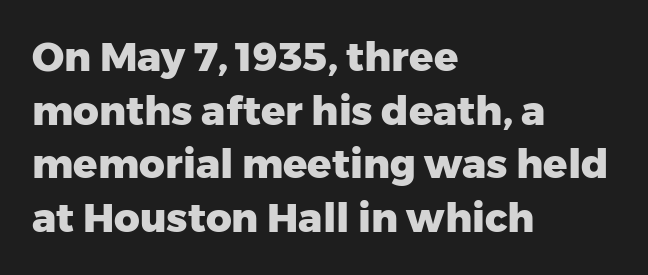
Q: Is the text bold? A: Yes.
Q: Is the text italic (slanted)? A: No, it is upright.
Q: Is the typeface a serif or a sans-serif typeface? A: Sans-serif.
Q: Is the text underlined? A: No.
Q: How is the paragraph aligned? A: Left-aligned.
Q: Is the spacing between letters normal or unusually wide? A: Normal.
Q: Is the spacing between lines tight, normal or loose? A: Normal.
Q: Width (condensed, normal, or wide)? A: Normal.
Q: Stroke contrast? A: Low.
Q: x-height? A: Medium.
Q: Monospaced? A: No.
